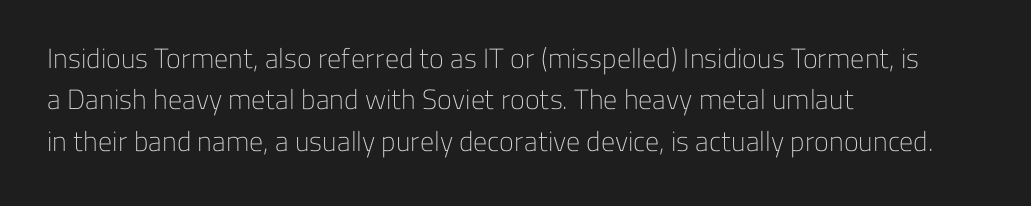
A light-to-regular cut is what we see here. To sum up the face: it is a sans, with no serifs. Looks like regular typesetting: each glyph gets only the width it needs. Unlike italic type, these characters show no tilt at all.
